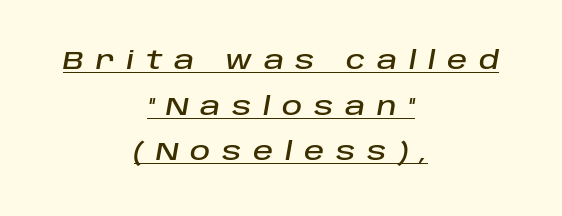
The image shows 25 px text type, italic (leaning right); set centered, line spacing 1.83x, unusually wide letter spacing (+0.46 em), underlined.
